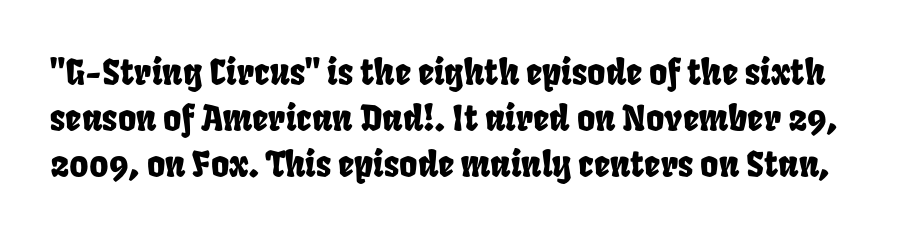
{"width": "condensed", "stroke_contrast": "low", "x_height": "large", "monospaced": "no", "underline": "no", "line_spacing": "normal", "line_spacing_ratio": 1.32, "letter_spacing": "normal", "letter_spacing_em": 0.0, "glyph_px": 35}
